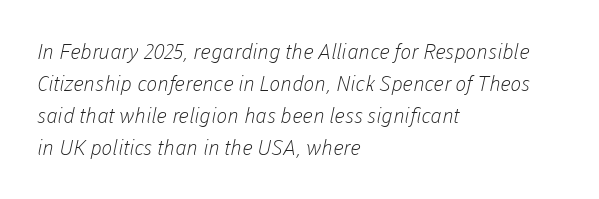
How would I describe the line gaps? Plain and ordinary. Default kerning and tracking; the words read as compact shapes. The space directly below the letters is spotless. The ragged edge is on the right, which tells us the setting is flush left. Stems here are at most as thick as an everyday book face.
